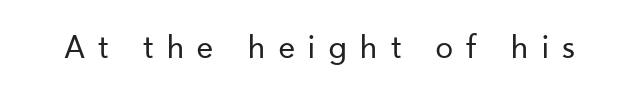
{"serif": "no", "italic": "no", "bold": "no", "weight": "regular", "width": "normal", "stroke_contrast": "low", "x_height": "small", "monospaced": "no", "underline": "no", "letter_spacing": "wide", "letter_spacing_em": 0.38, "glyph_px": 35}
